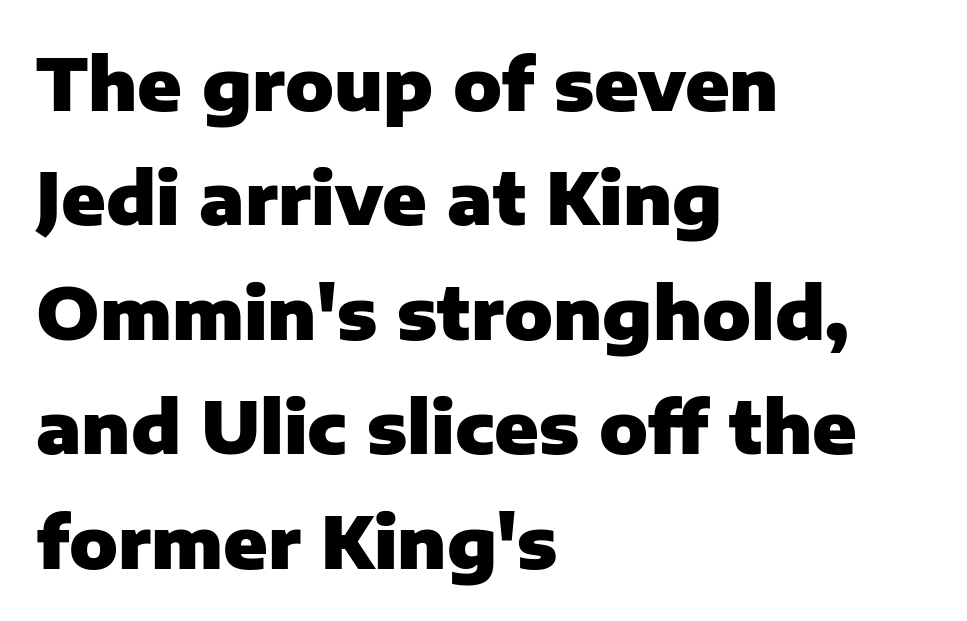
Q: Is the text bold? A: Yes.
Q: Is the text italic (slanted)? A: No, it is upright.
Q: Is the typeface a serif or a sans-serif typeface? A: Sans-serif.
Q: Is the text underlined? A: No.
Q: How is the paragraph aligned? A: Left-aligned.
Q: Is the spacing between letters normal or unusually wide? A: Normal.
Q: Is the spacing between lines tight, normal or loose? A: Normal.
Q: Width (condensed, normal, or wide)? A: Normal.
Q: Stroke contrast? A: Low.
Q: x-height? A: Medium.
Q: Monospaced? A: No.
